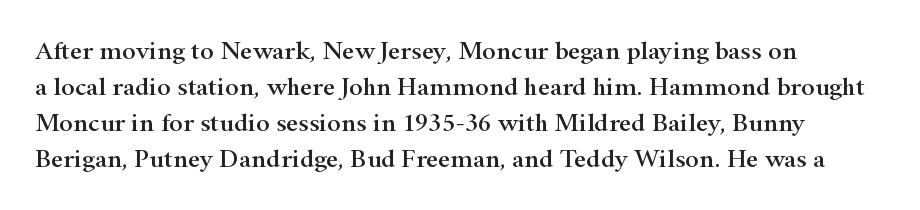
The image shows 26 px text type, upright; set left-aligned, normal line spacing (1.38x), normal letter spacing, not underlined.
